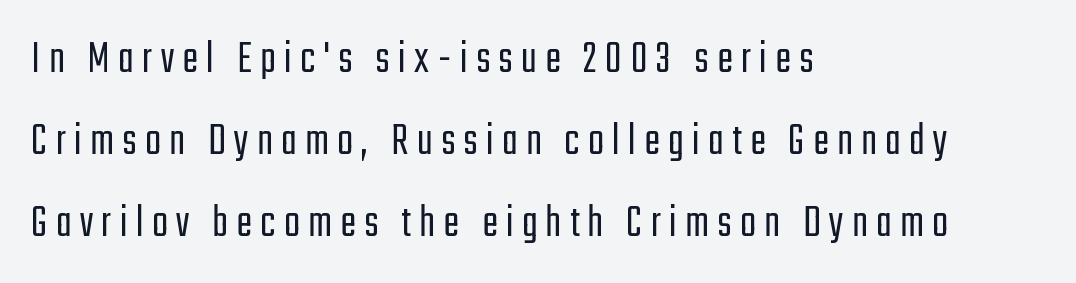
The image shows 47 px light, condensed sans-serif type, upright; set left-aligned, line spacing 1.75x, not underlined; low stroke contrast and a medium x-height.
